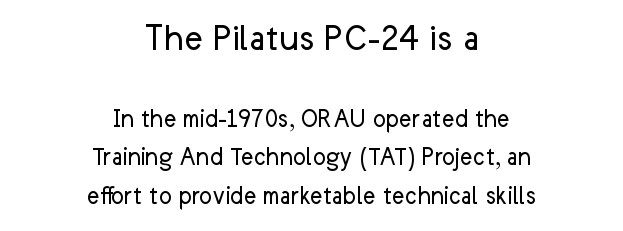
The image shows 40 px regular-weight sans-serif type, upright; set centered, normal line spacing (1.41x), normal letter spacing, not underlined; the first (top) block is 1.48x larger; low stroke contrast and a medium x-height.
